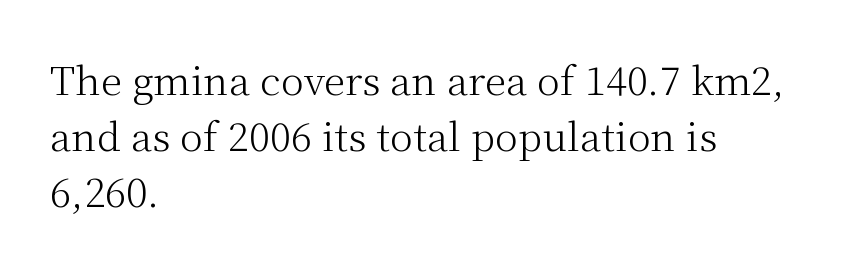
Q: Is the text bold? A: No.
Q: Is the text italic (slanted)? A: No, it is upright.
Q: Is the typeface a serif or a sans-serif typeface? A: Serif.
Q: Is the text underlined? A: No.
Q: How is the paragraph aligned? A: Left-aligned.
Q: Is the spacing between letters normal or unusually wide? A: Normal.
Q: Is the spacing between lines tight, normal or loose? A: Normal.
Q: Width (condensed, normal, or wide)? A: Normal.
Q: Stroke contrast? A: Medium.
Q: x-height? A: Medium.
Q: Monospaced? A: No.
